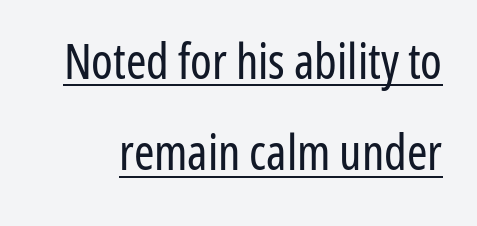
{"serif": "no", "italic": "no", "bold": "no", "weight": "regular", "width": "condensed", "stroke_contrast": "low", "x_height": "medium", "monospaced": "no", "underline": "yes", "line_spacing_ratio": 1.86, "letter_spacing": "normal", "letter_spacing_em": 0.0, "glyph_px": 49}
